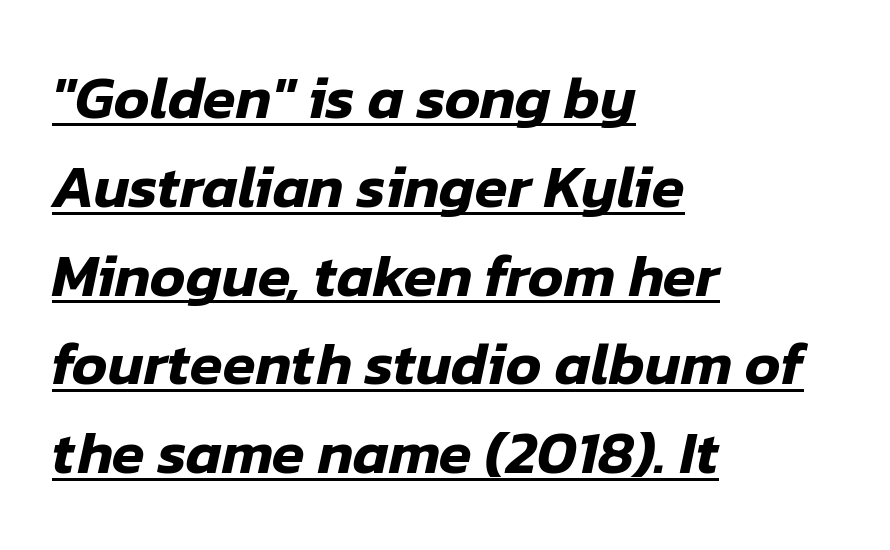
The letterforms sit shoulder to shoulder at normal distance. These lines were composed using italics. If you measured baseline to baseline, you'd find a middling distance. Students, observe the line beneath the letters — that is underlining.
